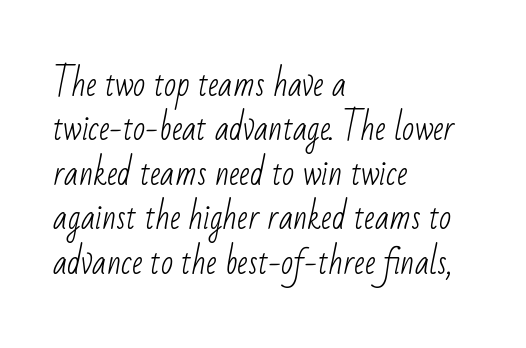
The image shows 32 px light, condensed sans-serif type; set left-aligned, normal line spacing (1.39x), normal letter spacing, not underlined; low stroke contrast and a small x-height.
